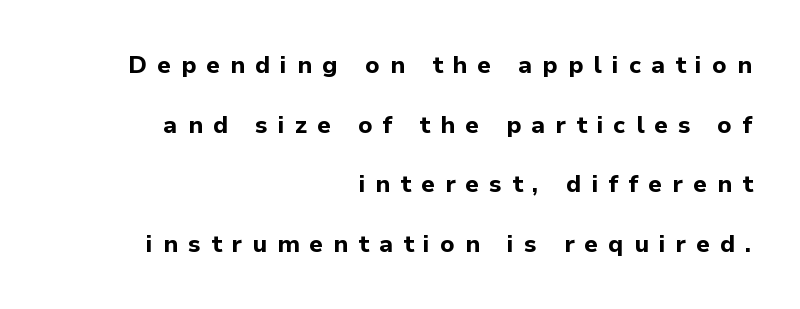
You could only call the tracking loose — the letters float apart. As a designer I'd log this as weight 700, bold. The passage is arranged like a letterhead date or caption credit — flush right. If you drew a line through each stem, it would be perfectly vertical. The leading is generous, giving the passage an open texture.
